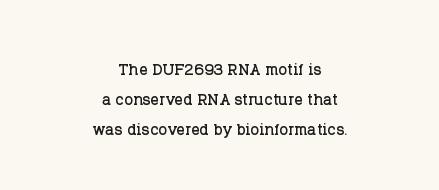
{"italic": "no", "underline": "no", "align": "center", "line_spacing": "normal", "line_spacing_ratio": 1.44, "letter_spacing": "normal", "letter_spacing_em": 0.0, "glyph_px": 21}
